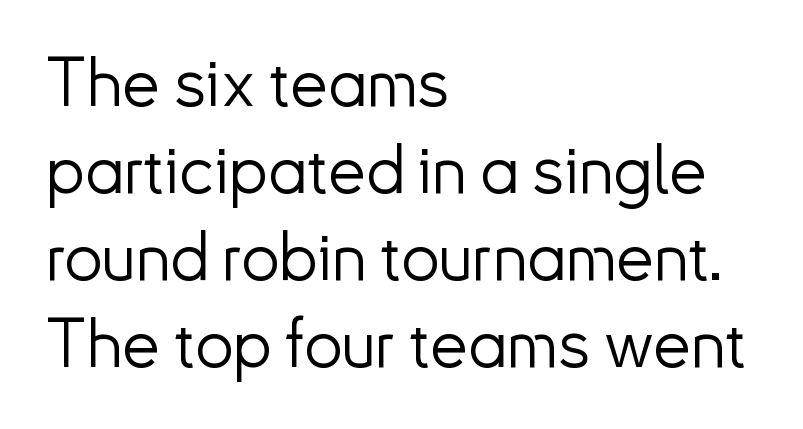
The passage shown is not bold in any degree. Is this a fixed-width face? No — the glyphs have proportional, varying widths. The block of text has a typical density, with ordinary space between rows. Any mark beneath the type? The region is blank. Compared with typical body copy, the letter spacing here is the same. This sample is left-justified, so line endings fall wherever the words run out.
